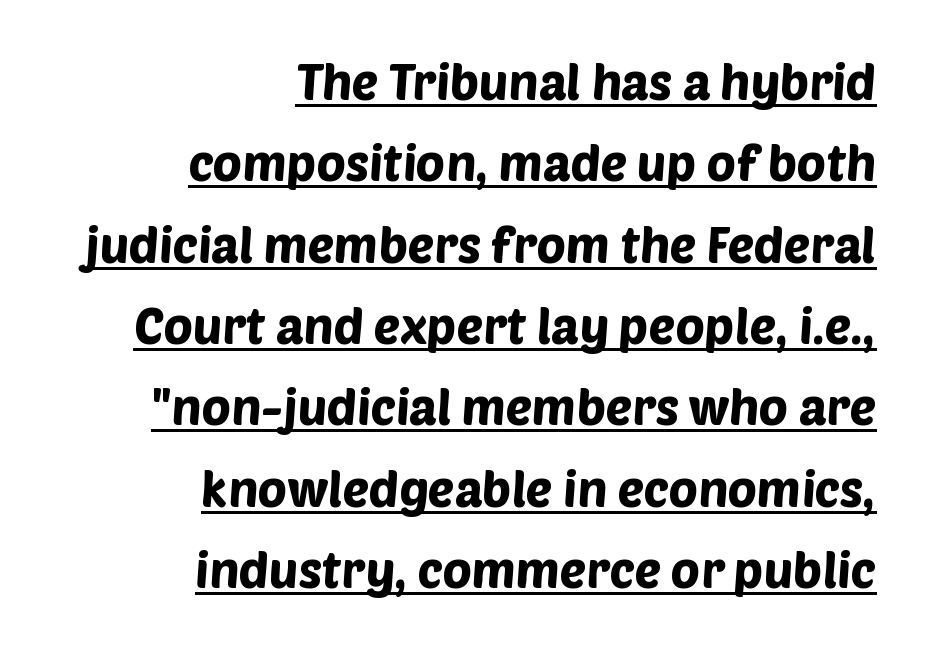
The image shows 49 px sans-serif type; set right-aligned, normal line spacing (1.66x), normal letter spacing, underlined; low stroke contrast and a large x-height.
